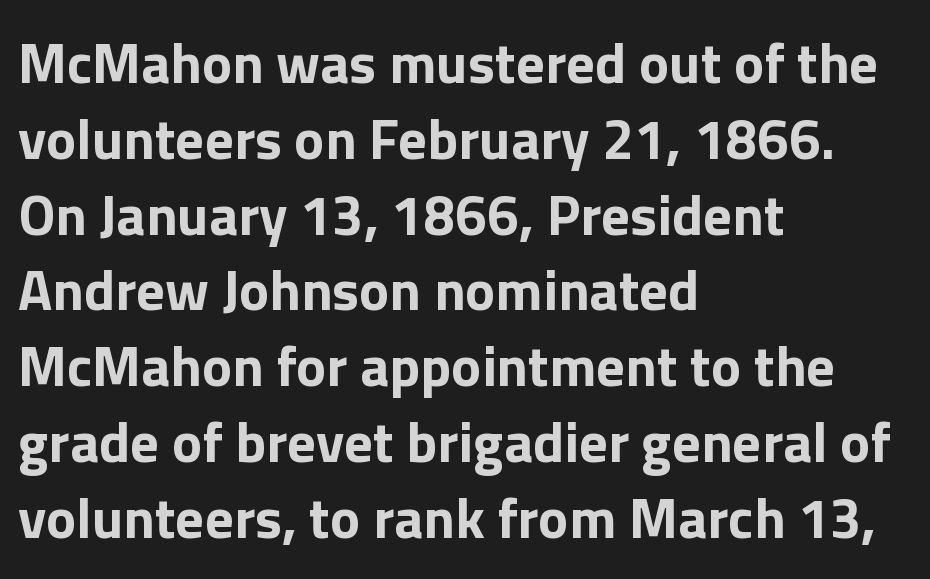
The lettering stays uniformly vertical, giving the passage a roman look. A bare baseline throughout the passage. Nothing unusual about the tracking: characters are spaced as the font intends. Varying glyph widths throughout — classic text-font behaviour. Vertically, the passage feels balanced, rows spaced as you'd expect. These words are printed bold, with thick strokes throughout.
